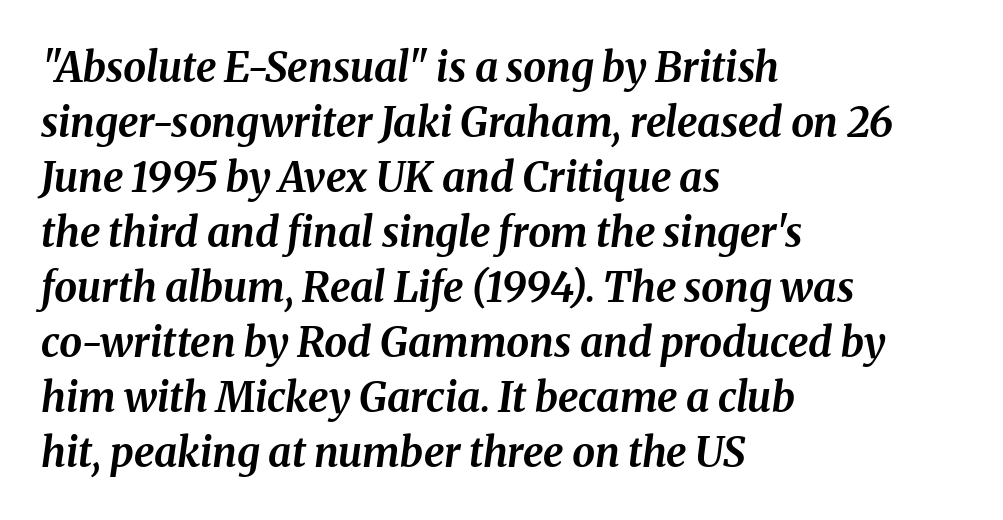
Q: Is the text bold? A: Yes.
Q: Is the text italic (slanted)? A: Yes, it leans right by about 8 degrees.
Q: Is the text underlined? A: No.
Q: How is the paragraph aligned? A: Left-aligned.
Q: Is the spacing between letters normal or unusually wide? A: Normal.
Q: Is the spacing between lines tight, normal or loose? A: Normal.
Q: Width (condensed, normal, or wide)? A: Normal.
Q: Stroke contrast? A: Medium.
Q: x-height? A: Medium.
Q: Monospaced? A: No.
